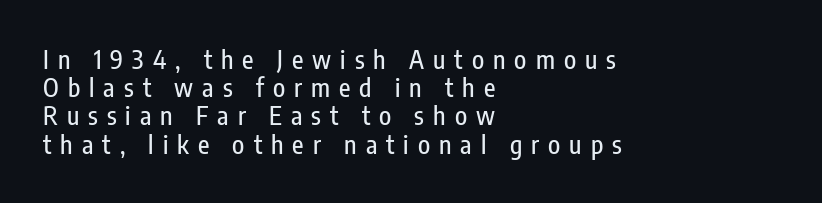
Q: Is the text italic (slanted)? A: No, it is upright.
Q: Is the text underlined? A: No.
Q: How is the paragraph aligned? A: Left-aligned.
Q: Is the spacing between letters normal or unusually wide? A: Unusually wide.
Q: Is the spacing between lines tight, normal or loose? A: Tight.
